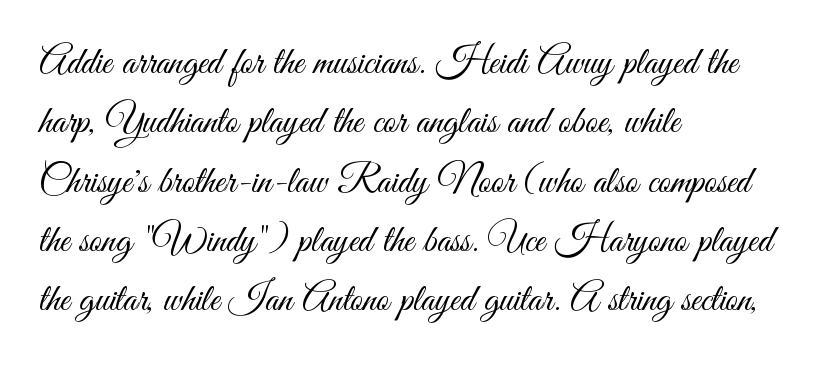
Q: Is the text bold? A: No.
Q: Is the text italic (slanted)? A: Yes.
Q: Is the typeface a serif or a sans-serif typeface? A: Sans-serif.
Q: Is the text underlined? A: No.
Q: How is the paragraph aligned? A: Left-aligned.
Q: Is the spacing between letters normal or unusually wide? A: Normal.
Q: Is the spacing between lines tight, normal or loose? A: Normal.
Q: Width (condensed, normal, or wide)? A: Condensed.
Q: Stroke contrast? A: Medium.
Q: x-height? A: Small.
Q: Monospaced? A: No.
